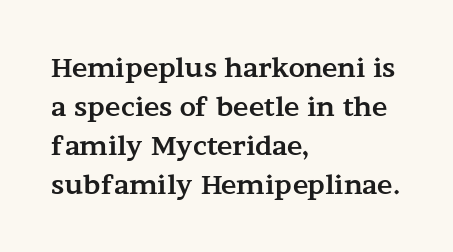
Q: Is the text bold? A: Yes.
Q: Is the text italic (slanted)? A: No, it is upright.
Q: Is the text underlined? A: No.
Q: How is the paragraph aligned? A: Left-aligned.
Q: Is the spacing between letters normal or unusually wide? A: Normal.
Q: Is the spacing between lines tight, normal or loose? A: Normal.
